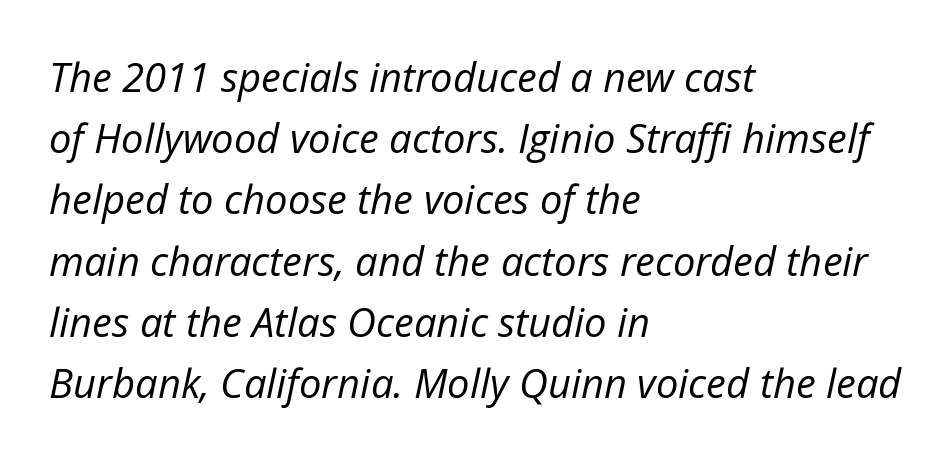
{"italic": "yes", "lean": "right", "slant_degrees": 12, "bold": "no", "weight": "regular", "width": "normal", "stroke_contrast": "low", "x_height": "medium", "monospaced": "no", "underline": "no", "align": "left", "line_spacing": "normal", "line_spacing_ratio": 1.53, "letter_spacing": "normal", "letter_spacing_em": 0.0, "glyph_px": 40}
